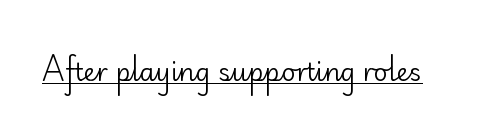
{"italic": "no", "bold": "no", "underline": "yes", "letter_spacing": "normal", "letter_spacing_em": 0.0, "glyph_px": 25}
